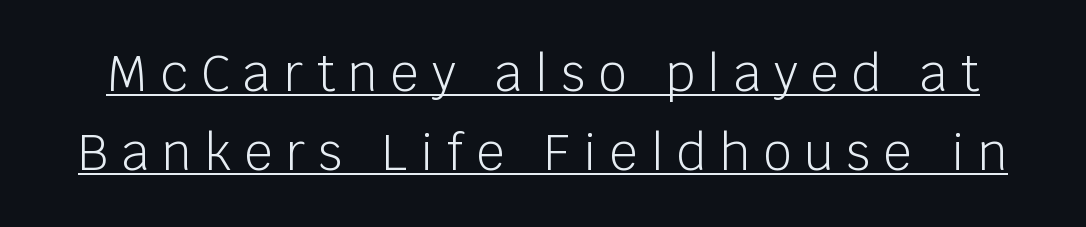
{"serif": "no", "italic": "no", "bold": "no", "weight": "light", "width": "normal", "stroke_contrast": "low", "x_height": "large", "monospaced": "no", "underline": "yes", "line_spacing": "normal", "line_spacing_ratio": 1.62, "letter_spacing": "wide", "letter_spacing_em": 0.27, "glyph_px": 49}
